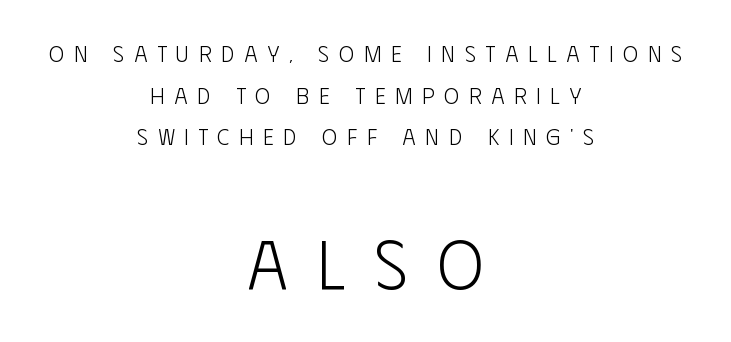
Q: Is the text bold? A: No.
Q: Is the text italic (slanted)? A: No, it is upright.
Q: Is the typeface a serif or a sans-serif typeface? A: Sans-serif.
Q: Is the text underlined? A: No.
Q: How is the paragraph aligned? A: Centered.
Q: Is the spacing between letters normal or unusually wide? A: Unusually wide.
Q: Which block of text is set in a larger size, the first (top) or the second (bottom)? A: The second (bottom) one.
Q: Width (condensed, normal, or wide)? A: Condensed.
Q: Stroke contrast? A: Low.
Q: x-height? A: Large.
Q: Monospaced? A: No.
